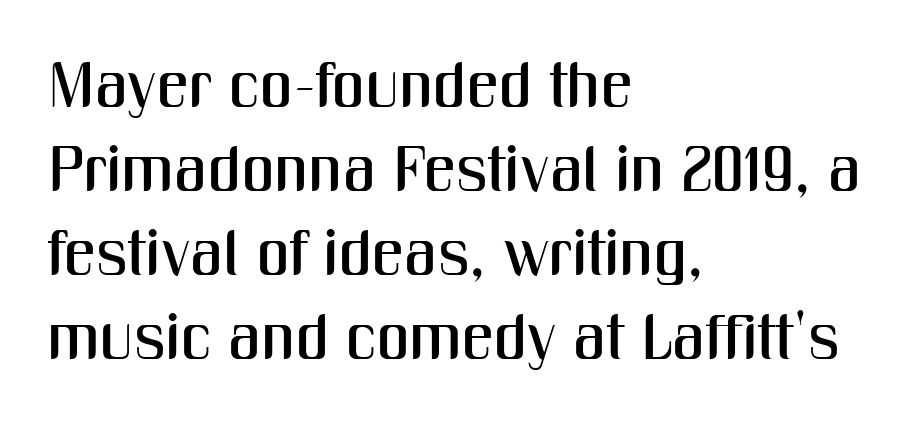
Q: Is the text italic (slanted)? A: No, it is upright.
Q: Is the typeface a serif or a sans-serif typeface? A: Sans-serif.
Q: Is the text underlined? A: No.
Q: How is the paragraph aligned? A: Left-aligned.
Q: Is the spacing between letters normal or unusually wide? A: Normal.
Q: Is the spacing between lines tight, normal or loose? A: Normal.
Q: Width (condensed, normal, or wide)? A: Condensed.
Q: Stroke contrast? A: Medium.
Q: x-height? A: Medium.
Q: Monospaced? A: No.
